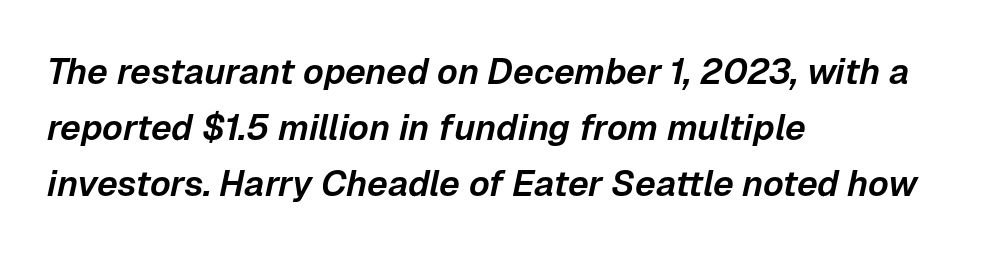
Style check: oblique. Compared with typical paragraphs, the rows here are spaced about the same. You could not count columns in this text — the font is proportionally spaced. Each word holds together tightly as a unit, with standard inter-letter gaps.
